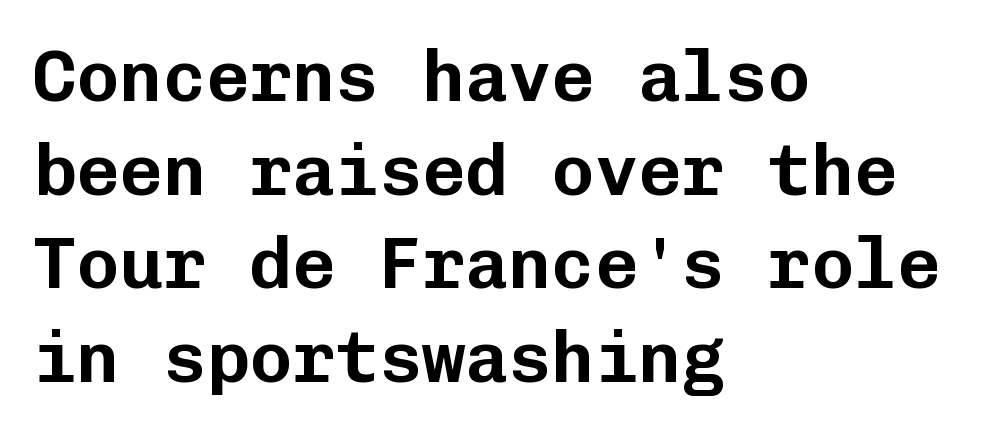
The image shows 72 px sans-serif type, upright, monospaced; set left-aligned, normal line spacing (1.3x), normal letter spacing, not underlined; low stroke contrast and a medium x-height.
